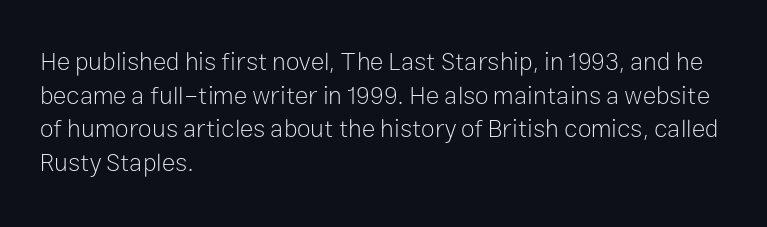
Q: Is the text bold? A: No.
Q: Is the text italic (slanted)? A: No, it is upright.
Q: Is the text underlined? A: No.
Q: How is the paragraph aligned? A: Left-aligned.
Q: Is the spacing between letters normal or unusually wide? A: Normal.
Q: Is the spacing between lines tight, normal or loose? A: Normal.
